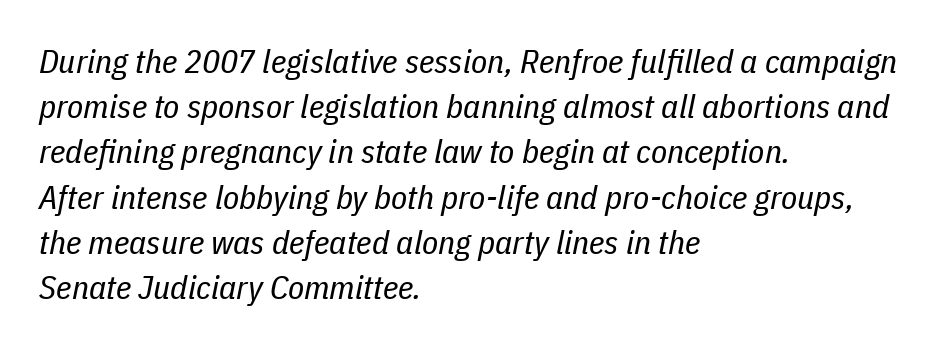
The image shows 33 px regular-weight, condensed type, italic (leaning right); set left-aligned, normal line spacing (1.37x), normal letter spacing, not underlined; low stroke contrast and a medium x-height.
